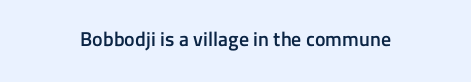
The image shows 20 px text type, upright; set normal letter spacing, not underlined.
